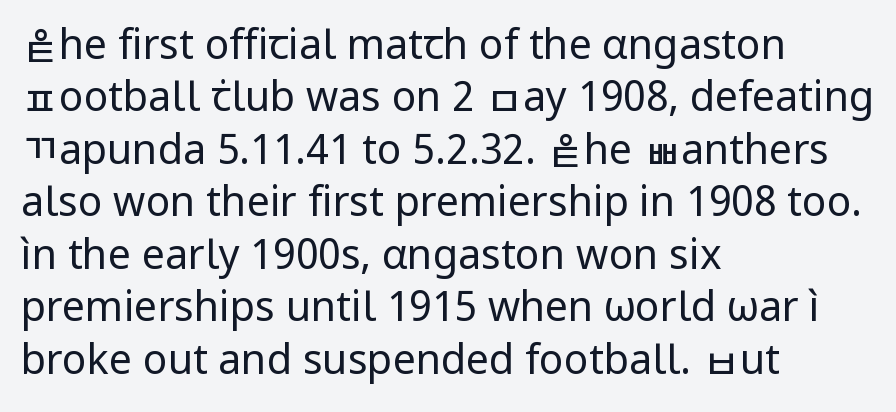
{"serif": "no", "italic": "no", "bold": "no", "weight": "regular", "width": "normal", "stroke_contrast": "low", "x_height": "medium", "monospaced": "no", "underline": "no", "align": "left", "line_spacing": "normal", "line_spacing_ratio": 1.28, "letter_spacing": "normal", "letter_spacing_em": 0.0, "glyph_px": 41}
